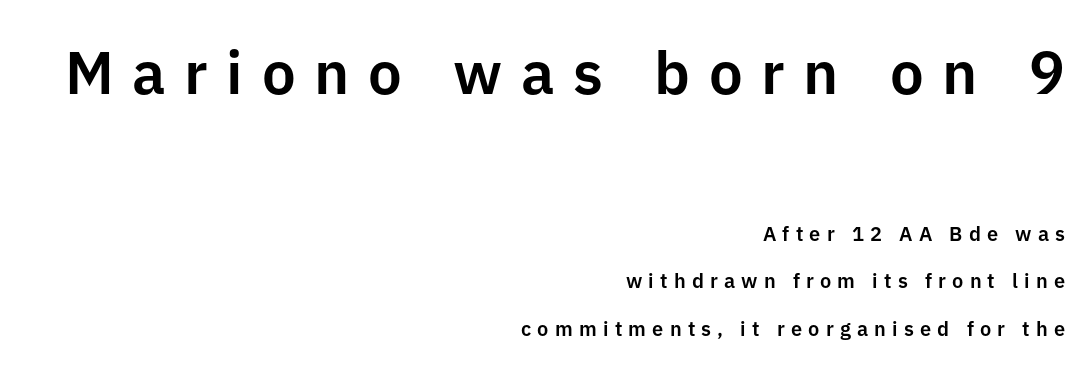
{"serif": "no", "italic": "no", "width": "normal", "stroke_contrast": "low", "x_height": "medium", "monospaced": "no", "underline": "no", "align": "right", "line_spacing": "loose", "line_spacing_ratio": 2.38, "letter_spacing": "wide", "letter_spacing_em": 0.31, "larger_block": "first", "size_ratio": 3.0, "glyph_px": 60}
